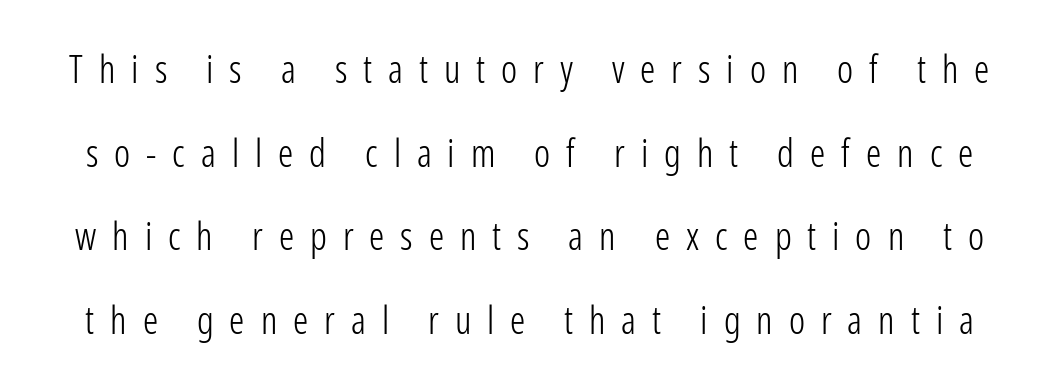
{"serif": "no", "italic": "no", "bold": "no", "weight": "light", "width": "condensed", "stroke_contrast": "low", "x_height": "medium", "monospaced": "no", "underline": "no", "line_spacing": "loose", "line_spacing_ratio": 2.2, "letter_spacing": "wide", "letter_spacing_em": 0.42, "glyph_px": 38}
